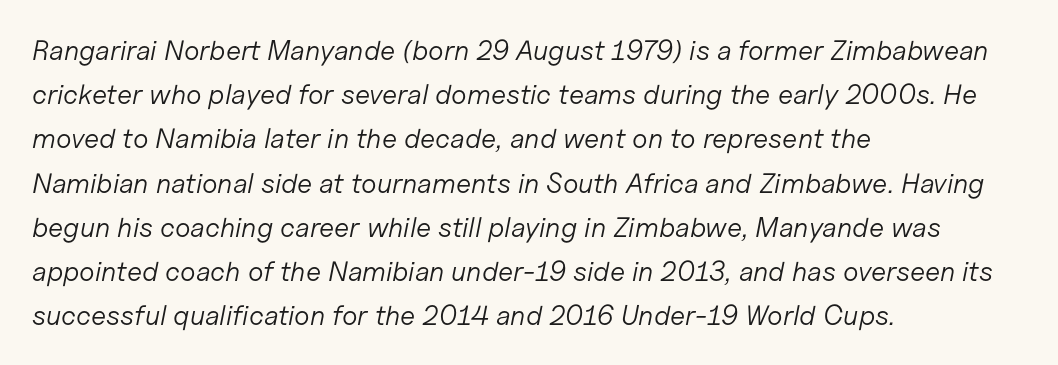
Honestly, the letter spacing is just normal — you wouldn't notice it. The zone under the glyphs is completely vacant. The face used here is proportionally spaced, like ordinary book or web type. Line starts are locked; line ends wander. Caption: face not bold, strokes unweighted. The face used here has a pronounced slope to its letters.
